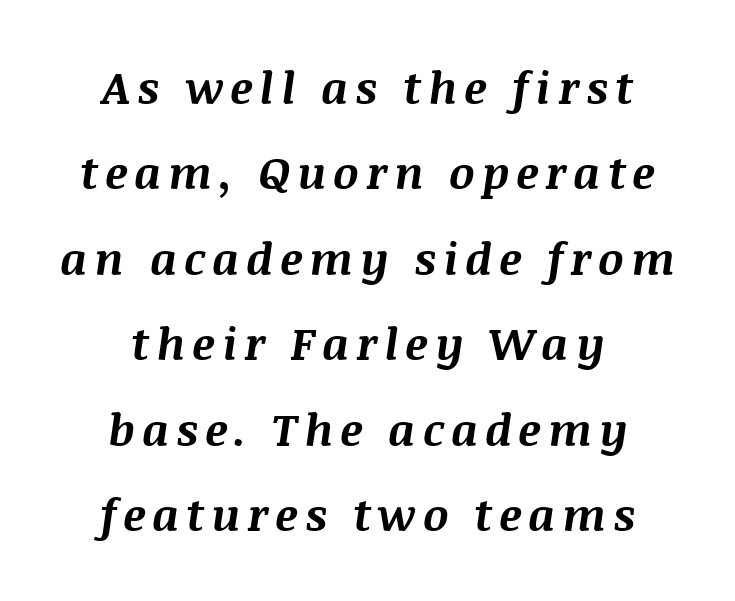
Looks like regular typesetting: each glyph gets only the width it needs. The rendering positions every line midway between the sides. Honestly, there is no underline to notice here at all. Notice how the stems are inclined rather than vertical — that's the hallmark of italics. Airy leading. In terms of weight, the rendering is a true, heavy bold.
